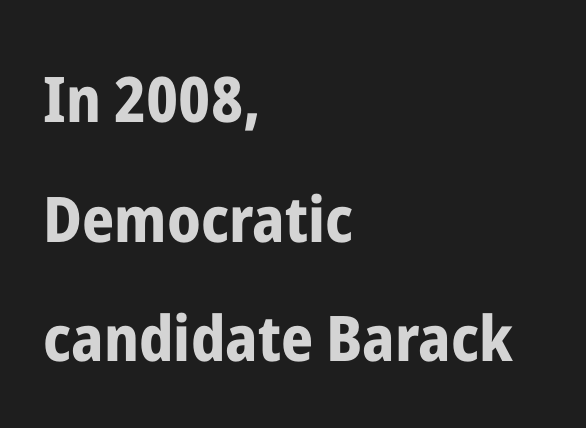
The glyphs are unaccompanied by any horizontal stroke below them. The designer went with a sans here, leaving each stem footless. Here the glyphs are tracked normally, forming tight word shapes. The passage shown is typed in a proportional face where columns would drift. Weight check: bold — yes, fully. Style check: upright.
